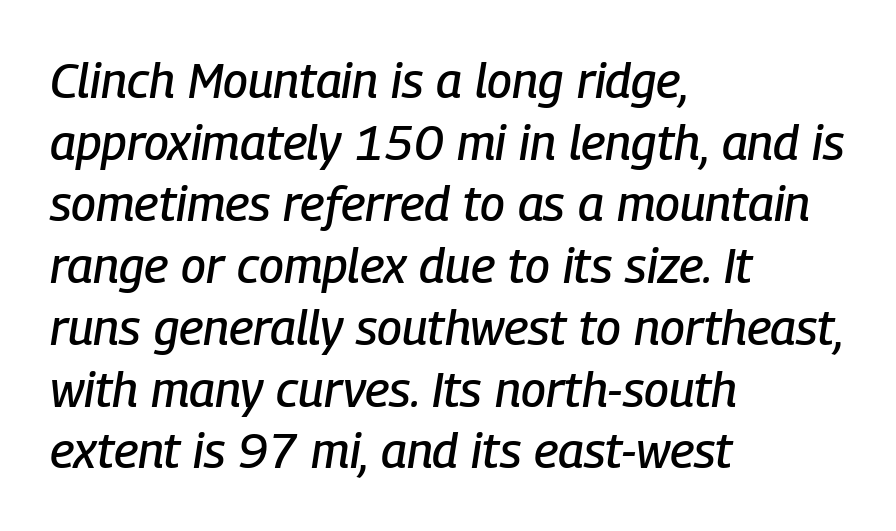
Q: Is the text italic (slanted)? A: Yes, it leans right by about 9 degrees.
Q: Is the text underlined? A: No.
Q: How is the paragraph aligned? A: Left-aligned.
Q: Is the spacing between letters normal or unusually wide? A: Normal.
Q: Is the spacing between lines tight, normal or loose? A: Normal.
Q: Width (condensed, normal, or wide)? A: Condensed.
Q: Stroke contrast? A: Low.
Q: x-height? A: Medium.
Q: Monospaced? A: No.
